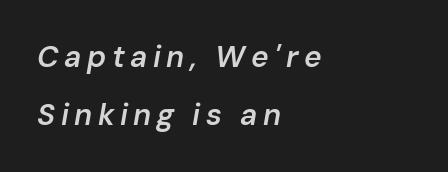
The image shows 30 px semibold type, italic (leaning right); set left-aligned, loose line spacing (1.93x), not underlined; low stroke contrast and a medium x-height.
